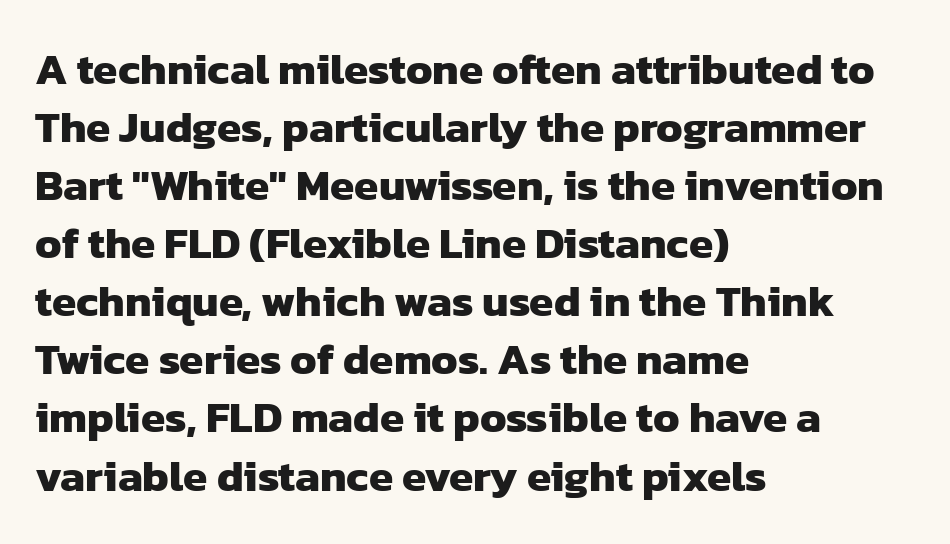
Q: Is the text bold? A: Yes.
Q: Is the typeface a serif or a sans-serif typeface? A: Sans-serif.
Q: Is the text underlined? A: No.
Q: How is the paragraph aligned? A: Left-aligned.
Q: Is the spacing between letters normal or unusually wide? A: Normal.
Q: Is the spacing between lines tight, normal or loose? A: Normal.
Q: Width (condensed, normal, or wide)? A: Normal.
Q: Stroke contrast? A: Low.
Q: x-height? A: Medium.
Q: Monospaced? A: No.
